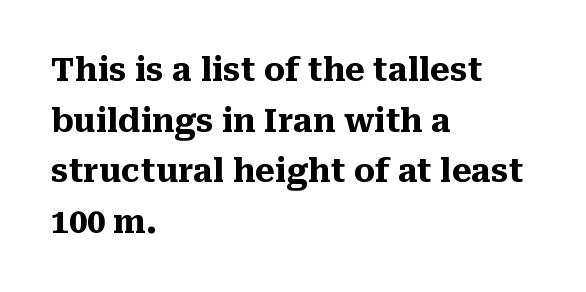
The image shows 32 px heavy serif type, upright; set left-aligned, normal line spacing (1.58x), normal letter spacing, not underlined; medium stroke contrast and a medium x-height.
